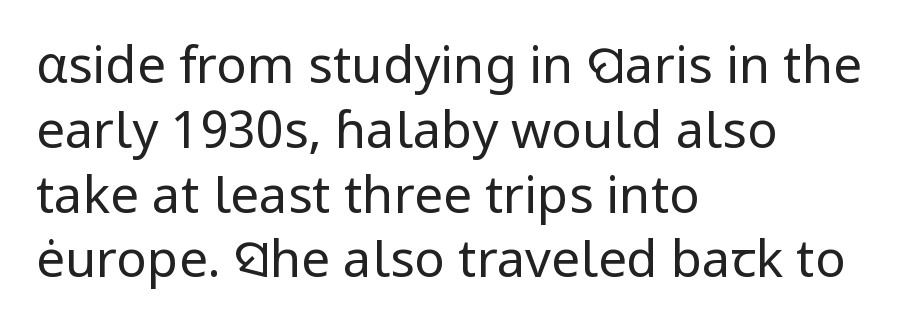
{"serif": "no", "italic": "no", "bold": "no", "weight": "regular", "width": "normal", "stroke_contrast": "low", "x_height": "medium", "monospaced": "no", "underline": "no", "align": "left", "line_spacing": "normal", "line_spacing_ratio": 1.27, "letter_spacing": "normal", "letter_spacing_em": 0.0, "glyph_px": 51}
